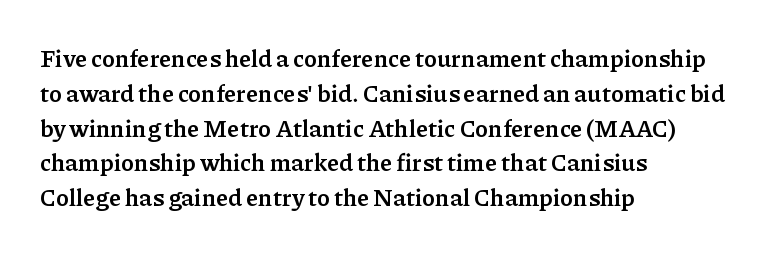
The image shows 24 px bold type, upright; set left-aligned, normal line spacing (1.45x), normal letter spacing, not underlined.
